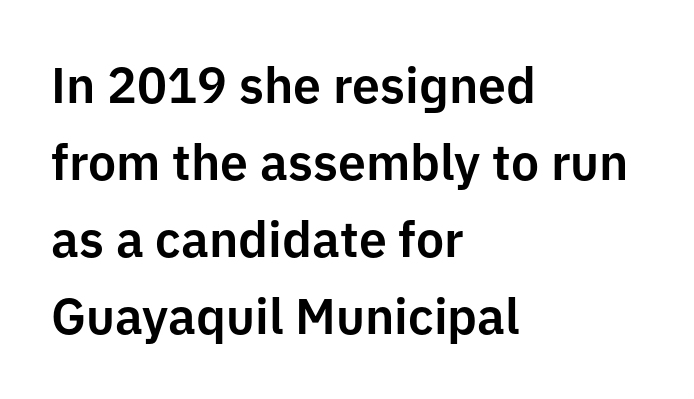
{"serif": "no", "italic": "no", "width": "normal", "stroke_contrast": "low", "x_height": "medium", "monospaced": "no", "underline": "no", "align": "left", "line_spacing": "normal", "line_spacing_ratio": 1.54, "letter_spacing": "normal", "letter_spacing_em": 0.0, "glyph_px": 50}
